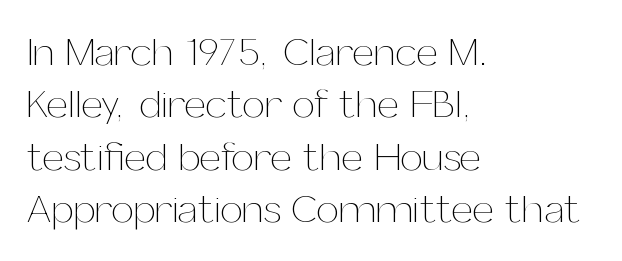
The image shows 40 px thin type, upright; set left-aligned, normal line spacing (1.31x), normal letter spacing, not underlined; medium stroke contrast and a medium x-height.
